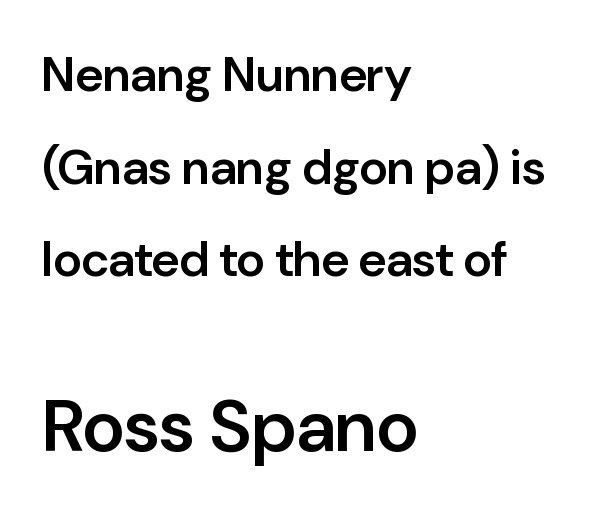
Q: Is the text bold? A: Semi-bold.
Q: Is the text italic (slanted)? A: No, it is upright.
Q: Is the typeface a serif or a sans-serif typeface? A: Sans-serif.
Q: Is the text underlined? A: No.
Q: How is the paragraph aligned? A: Left-aligned.
Q: Is the spacing between letters normal or unusually wide? A: Normal.
Q: Which block of text is set in a larger size, the first (top) or the second (bottom)? A: The second (bottom) one.
Q: Width (condensed, normal, or wide)? A: Normal.
Q: Stroke contrast? A: Low.
Q: x-height? A: Medium.
Q: Monospaced? A: No.
